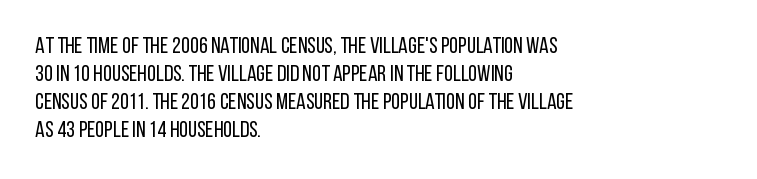
Q: Is the text bold? A: No.
Q: Is the text italic (slanted)? A: No, it is upright.
Q: Is the text underlined? A: No.
Q: How is the paragraph aligned? A: Left-aligned.
Q: Is the spacing between letters normal or unusually wide? A: Normal.
